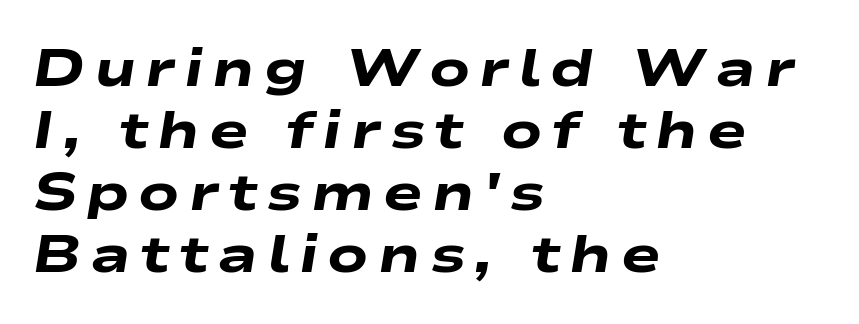
Q: Is the text bold? A: Yes.
Q: Is the text italic (slanted)? A: Yes, it leans right by about 9 degrees.
Q: Is the text underlined? A: No.
Q: How is the paragraph aligned? A: Left-aligned.
Q: Width (condensed, normal, or wide)? A: Wide.
Q: Stroke contrast? A: Low.
Q: x-height? A: Medium.
Q: Monospaced? A: No.
